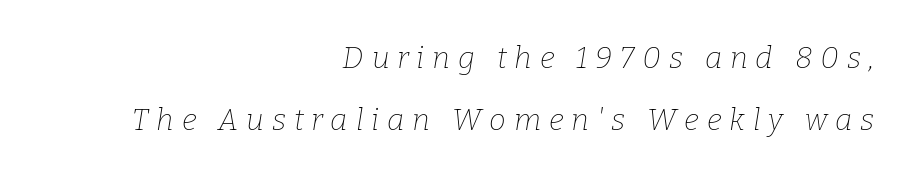
Style check: oblique. Horizontally, the lines are justified to the trailing edge only. Is the type heavy? It reads as light-to-regular instead. Airy leading. Character widths vary here, with narrow letters taking less room than wide ones.
